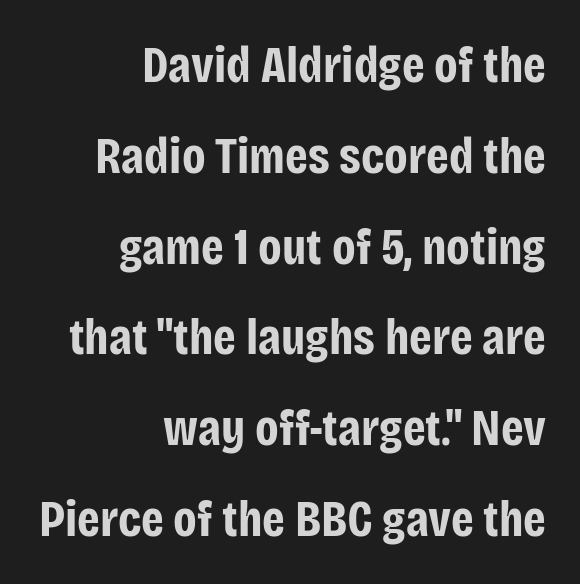
{"serif": "no", "italic": "no", "bold": "yes", "weight": "bold", "width": "condensed", "stroke_contrast": "low", "x_height": "large", "monospaced": "no", "underline": "no", "align": "right", "line_spacing_ratio": 1.78, "letter_spacing": "normal", "letter_spacing_em": 0.0, "glyph_px": 51}
